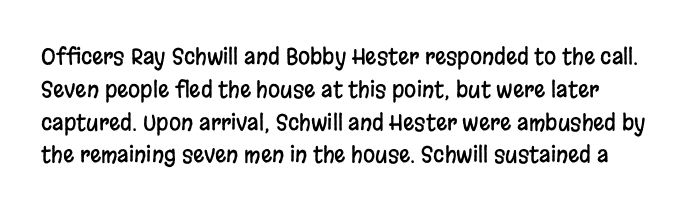
The image shows 22 px text type, upright; set normal line spacing (1.49x), normal letter spacing, not underlined.
